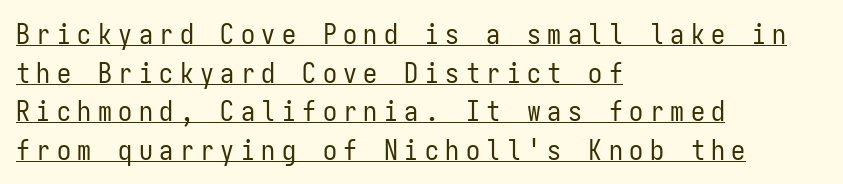
The image shows 28 px regular-weight, condensed sans-serif type, upright, monospaced; set left-aligned, normal line spacing (1.38x), unusually wide letter spacing (+0.23 em), underlined; low stroke contrast and a medium x-height.
